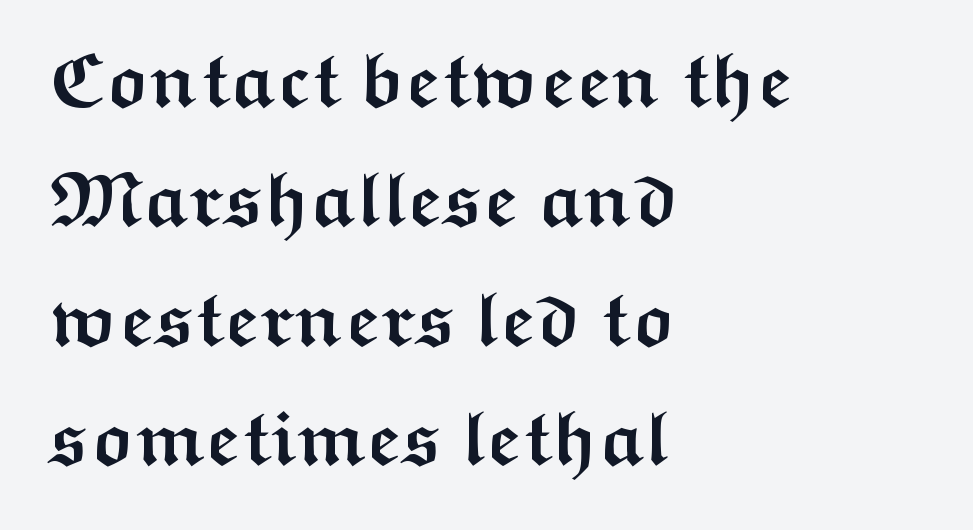
If you measured baseline to baseline, you'd find a middling distance. Strong, thick strokes mark this as bold type. Is there any slant? The stems are plumb. Lines of text with bare space underneath.
